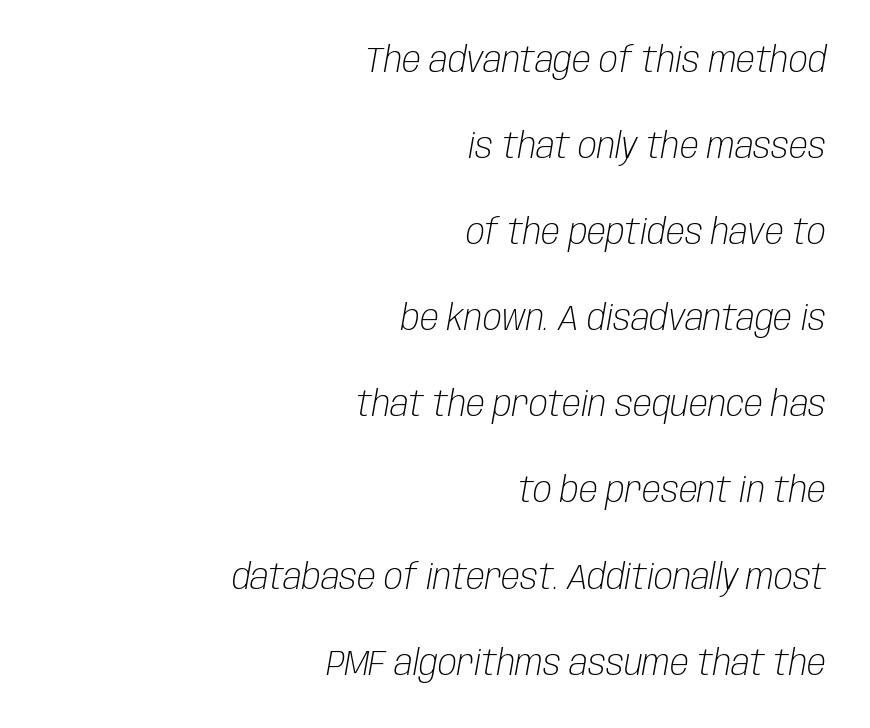
{"italic": "yes", "lean": "right", "slant_degrees": 10, "bold": "no", "weight": "light", "width": "condensed", "stroke_contrast": "low", "x_height": "large", "monospaced": "no", "underline": "no", "align": "right", "line_spacing": "loose", "line_spacing_ratio": 2.46, "letter_spacing": "normal", "letter_spacing_em": 0.0, "glyph_px": 35}
